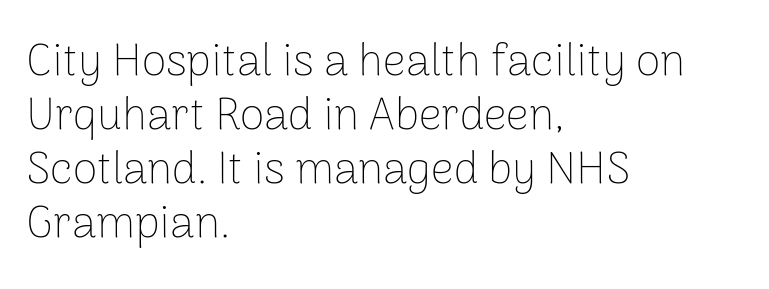
{"serif": "no", "italic": "no", "bold": "no", "weight": "thin", "width": "normal", "stroke_contrast": "low", "x_height": "medium", "monospaced": "no", "underline": "no", "align": "left", "line_spacing_ratio": 1.2, "letter_spacing": "normal", "letter_spacing_em": 0.0, "glyph_px": 45}
